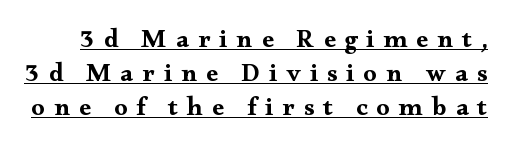
Q: Is the text bold? A: Yes.
Q: Is the text italic (slanted)? A: No, it is upright.
Q: Is the text underlined? A: Yes.
Q: Is the spacing between letters normal or unusually wide? A: Unusually wide.
Q: Is the spacing between lines tight, normal or loose? A: Normal.
